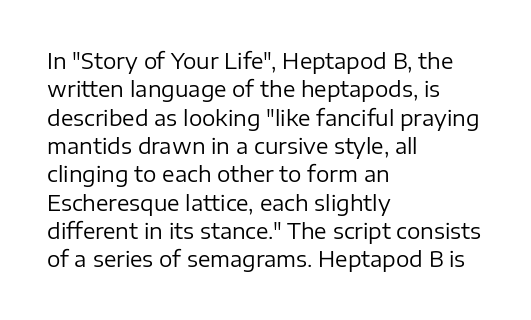
The image shows 21 px text type, upright; set left-aligned, normal line spacing (1.35x), normal letter spacing, not underlined.
